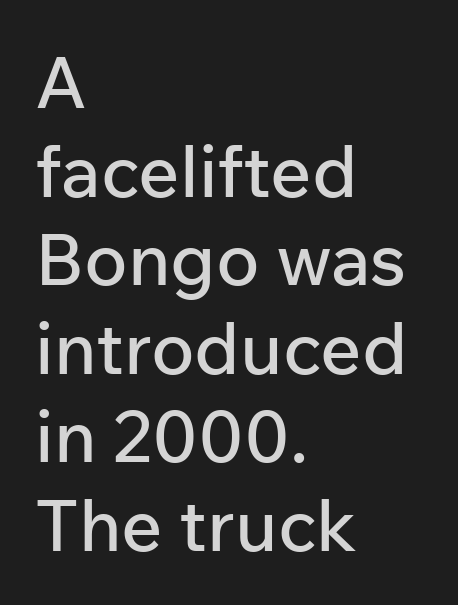
{"serif": "no", "italic": "no", "width": "normal", "stroke_contrast": "low", "x_height": "medium", "monospaced": "no", "underline": "no", "align": "left", "line_spacing_ratio": 1.23, "letter_spacing": "normal", "letter_spacing_em": 0.0, "glyph_px": 72}
